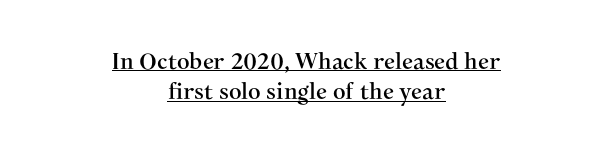
The image shows 22 px text type, upright; set centered, normal line spacing (1.38x), normal letter spacing, underlined.
